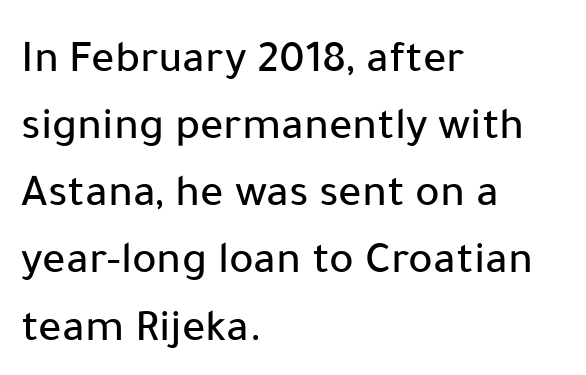
These lines are set flush left with a ragged right edge. Successive baselines arrive at the customary interval. The typography opts for an upright posture over an oblique one. To sum up the face: it is a sans, with no serifs. Decoration check: the copy has no underline.
